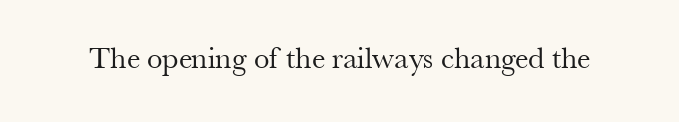
The image shows 31 px regular-weight serif type, upright; set normal letter spacing, not underlined; medium stroke contrast and a small x-height.
